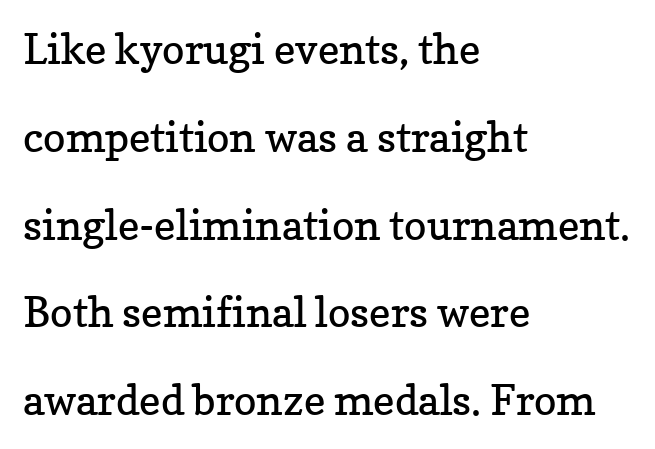
The image shows 42 px regular-weight serif type, upright; set left-aligned, loose line spacing (2.09x), normal letter spacing, not underlined; low stroke contrast and a medium x-height.
